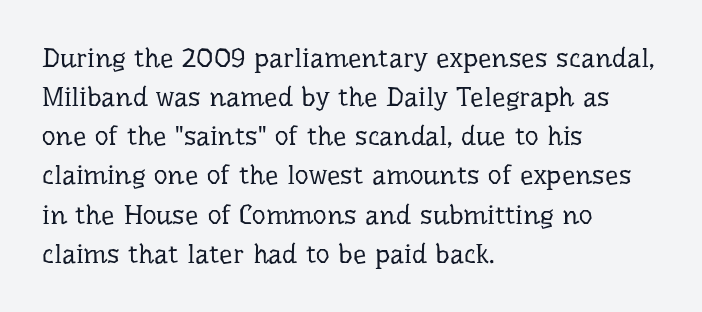
{"italic": "no", "bold": "no", "underline": "no", "align": "left", "line_spacing": "normal", "line_spacing_ratio": 1.45, "letter_spacing": "normal", "letter_spacing_em": 0.0, "glyph_px": 27}
